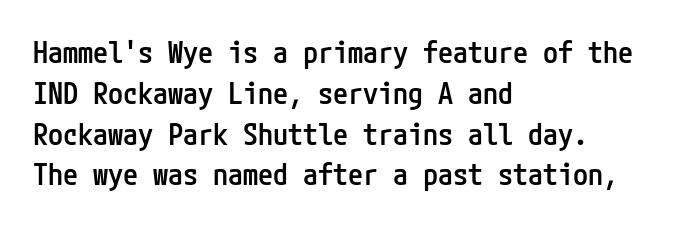
The image shows 30 px semibold, condensed sans-serif type, upright; set left-aligned, normal line spacing (1.36x), normal letter spacing, not underlined; low stroke contrast and a medium x-height.
